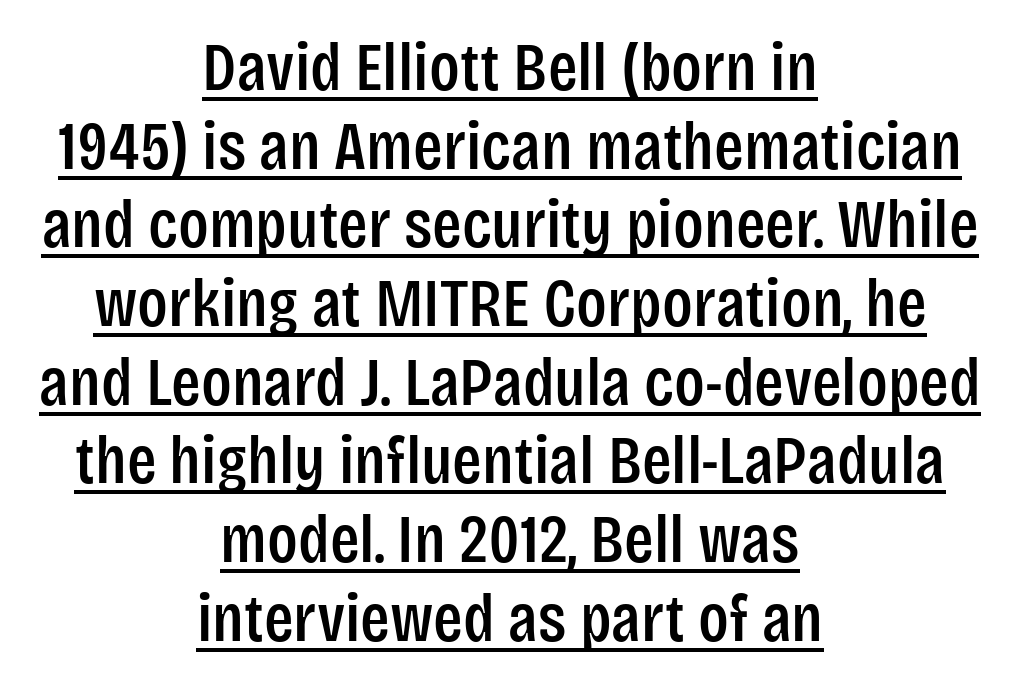
{"serif": "no", "italic": "no", "width": "condensed", "stroke_contrast": "low", "x_height": "large", "monospaced": "no", "underline": "yes", "align": "center", "line_spacing": "tight", "line_spacing_ratio": 1.14, "letter_spacing": "normal", "letter_spacing_em": 0.0, "glyph_px": 69}
